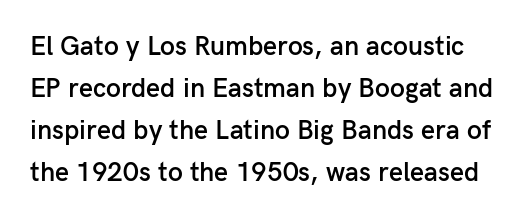
The strip under each line holds only bare page. Nothing unusual about the tracking: characters are spaced as the font intends. This is moderately heavy type, rendered in semibold. Upright lettering throughout. A normal amount of white space separates one row of letters from the next.
